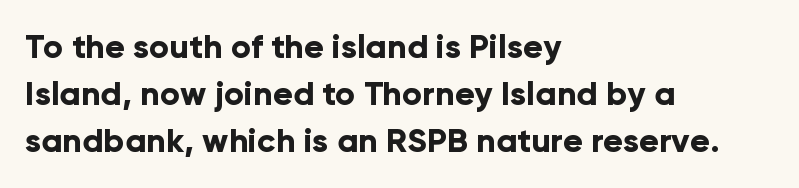
The ragged edge is on the right, which tells us the setting is flush left. Check under the words: just untouched page. Typesetter's note: full bold, strokes at maximum text heaviness. The tracking reads as untouched default to a designer's eye. Rows of type keep a routine distance in the vertical direction. Serifs: no, the terminals of the letterforms are clean.
